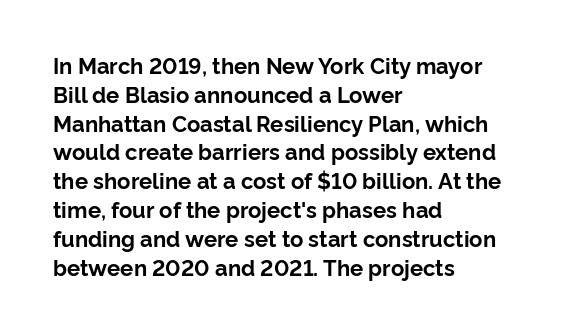
Q: Is the text bold? A: Yes.
Q: Is the text italic (slanted)? A: No, it is upright.
Q: Is the text underlined? A: No.
Q: How is the paragraph aligned? A: Left-aligned.
Q: Is the spacing between letters normal or unusually wide? A: Normal.
Q: Is the spacing between lines tight, normal or loose? A: Normal.
